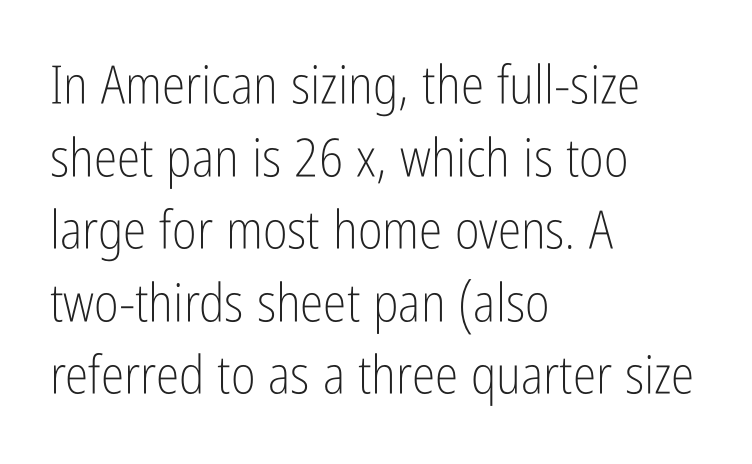
Q: Is the text bold? A: No.
Q: Is the text italic (slanted)? A: No, it is upright.
Q: Is the typeface a serif or a sans-serif typeface? A: Sans-serif.
Q: Is the text underlined? A: No.
Q: How is the paragraph aligned? A: Left-aligned.
Q: Is the spacing between letters normal or unusually wide? A: Normal.
Q: Is the spacing between lines tight, normal or loose? A: Normal.
Q: Width (condensed, normal, or wide)? A: Condensed.
Q: Stroke contrast? A: Low.
Q: x-height? A: Medium.
Q: Monospaced? A: No.
